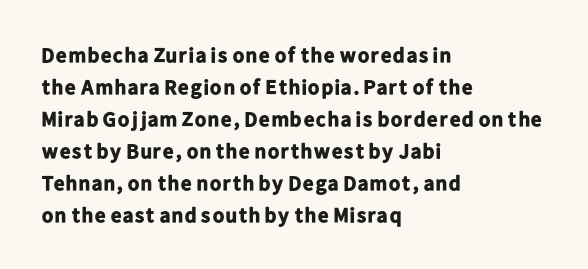
The image shows 21 px bold type, upright; set left-aligned, normal line spacing (1.52x), normal letter spacing, not underlined.
